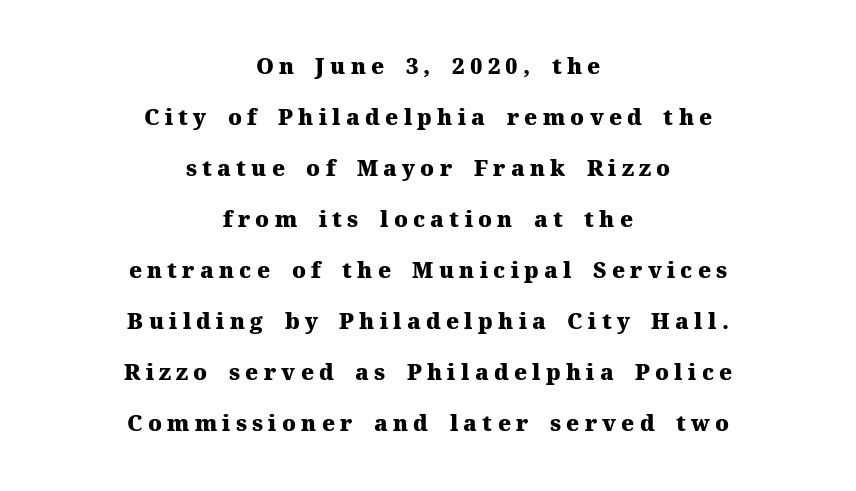
Q: Is the text bold? A: Yes.
Q: Is the text italic (slanted)? A: No, it is upright.
Q: Is the text underlined? A: No.
Q: How is the paragraph aligned? A: Centered.
Q: Is the spacing between letters normal or unusually wide? A: Unusually wide.
Q: Is the spacing between lines tight, normal or loose? A: Loose.
